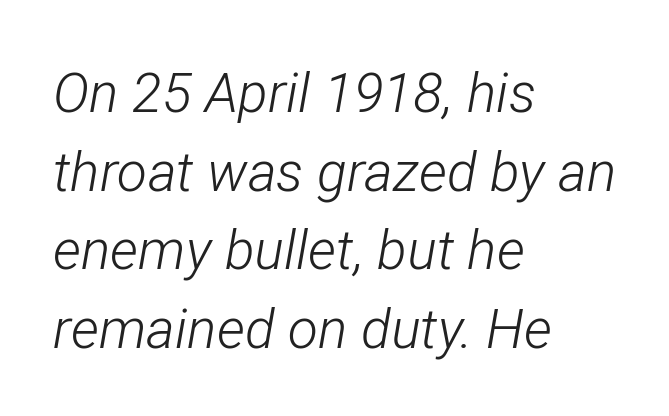
The image shows 55 px light, condensed type, italic (leaning right); set left-aligned, normal line spacing (1.43x), normal letter spacing, not underlined; low stroke contrast and a medium x-height.
